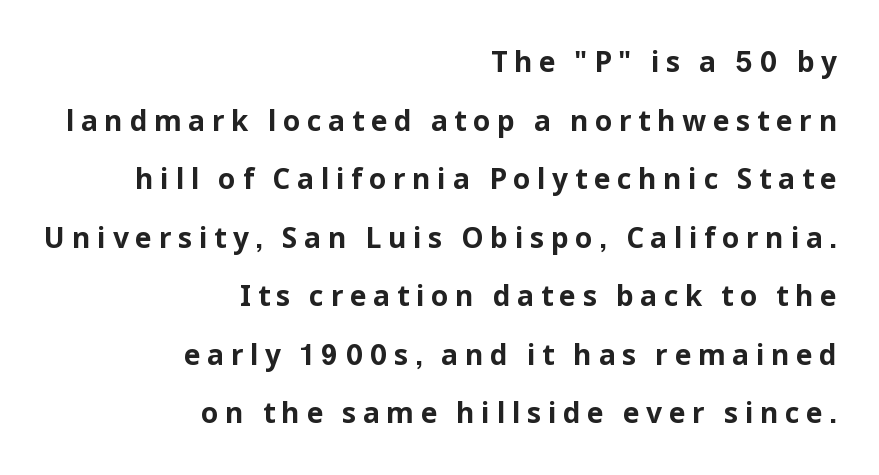
The passage shown has open, widely tracked lettering throughout. The words here are not underlined. Spacing verdict: proportional, widths tailored to each character. Set as a true bold cut, around the 700 mark.
